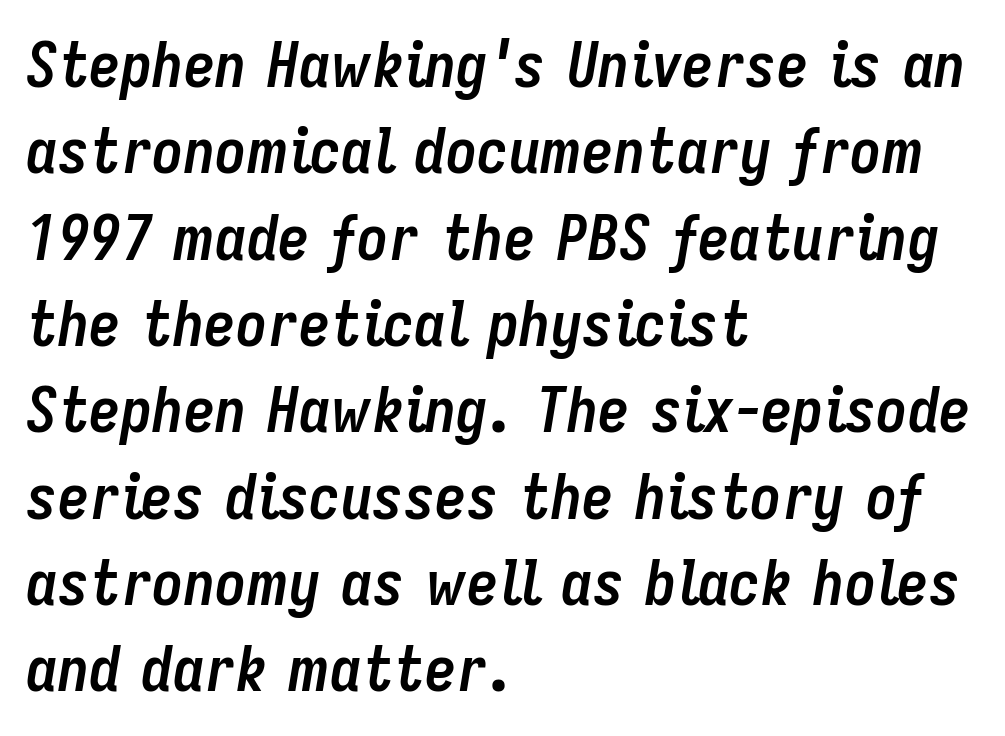
The image shows 63 px semibold, condensed type, italic (leaning right); set left-aligned, normal line spacing (1.37x), normal letter spacing, not underlined; low stroke contrast and a medium x-height.
